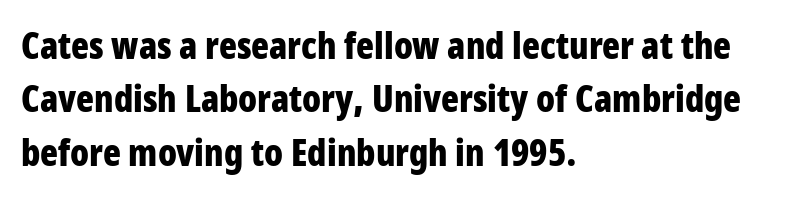
{"serif": "no", "italic": "no", "bold": "yes", "weight": "bold", "width": "condensed", "stroke_contrast": "low", "x_height": "large", "monospaced": "no", "underline": "no", "align": "left", "line_spacing": "normal", "line_spacing_ratio": 1.44, "letter_spacing": "normal", "letter_spacing_em": 0.0, "glyph_px": 37}
